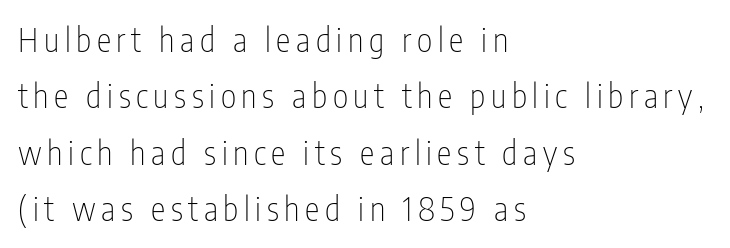
{"serif": "no", "italic": "no", "bold": "no", "weight": "thin", "width": "condensed", "stroke_contrast": "low", "x_height": "medium", "monospaced": "no", "underline": "no", "align": "left", "line_spacing_ratio": 1.71, "glyph_px": 33}
